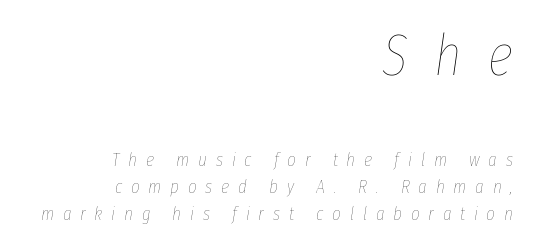
Think standard paragraph weight, or any step lighter than that. The composition opens big and finishes small. Line spacing here is normal. The paragraph has a hard right edge and a soft left edge.
